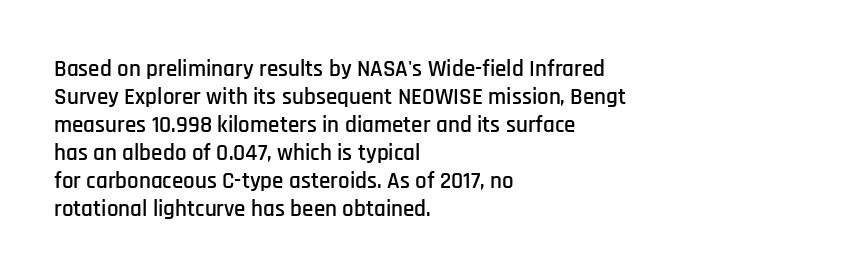
Look at the tracking — it's just the regular setting, nothing added. Caption: multi-line text, flush left, ragged right. Notice how the stems are strictly vertical — no italics here. A clean baseline with only descenders dipping below it.
